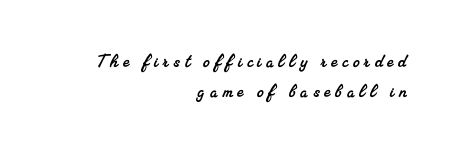
Q: Is the text underlined? A: No.
Q: How is the paragraph aligned? A: Right-aligned.
Q: Is the spacing between letters normal or unusually wide? A: Unusually wide.
Q: Is the spacing between lines tight, normal or loose? A: Normal.
